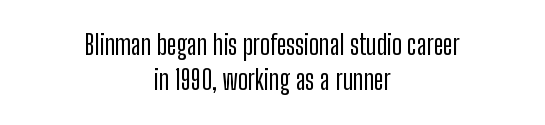
{"italic": "no", "underline": "no", "align": "center", "line_spacing": "normal", "line_spacing_ratio": 1.31, "letter_spacing": "normal", "letter_spacing_em": 0.0, "glyph_px": 27}
